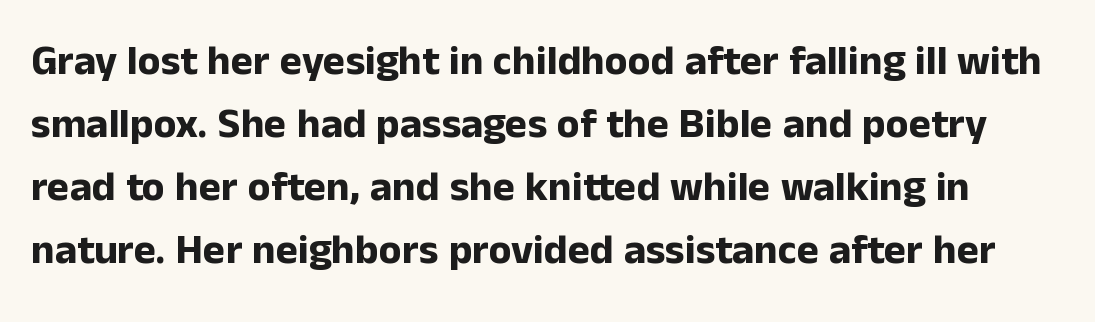
Q: Is the text bold? A: Yes.
Q: Is the text italic (slanted)? A: No, it is upright.
Q: Is the typeface a serif or a sans-serif typeface? A: Sans-serif.
Q: Is the text underlined? A: No.
Q: Is the spacing between letters normal or unusually wide? A: Normal.
Q: Is the spacing between lines tight, normal or loose? A: Normal.
Q: Width (condensed, normal, or wide)? A: Normal.
Q: Stroke contrast? A: Low.
Q: x-height? A: Medium.
Q: Monospaced? A: No.
